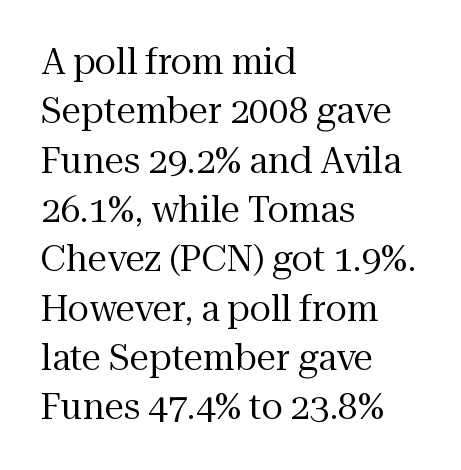
{"serif": "yes", "italic": "no", "bold": "no", "weight": "regular", "width": "normal", "stroke_contrast": "medium", "x_height": "medium", "monospaced": "no", "underline": "no", "align": "left", "line_spacing": "normal", "line_spacing_ratio": 1.41, "letter_spacing": "normal", "letter_spacing_em": 0.0, "glyph_px": 35}
